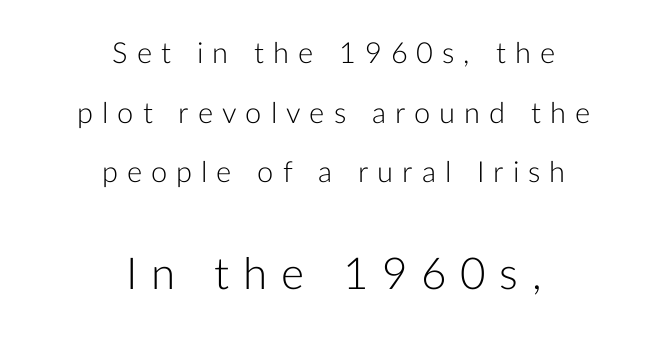
{"serif": "no", "italic": "no", "bold": "no", "weight": "light", "width": "normal", "stroke_contrast": "low", "x_height": "medium", "monospaced": "no", "underline": "no", "align": "center", "line_spacing": "loose", "line_spacing_ratio": 2.06, "letter_spacing": "wide", "letter_spacing_em": 0.31, "larger_block": "second", "size_ratio": 1.52, "glyph_px": 44}
